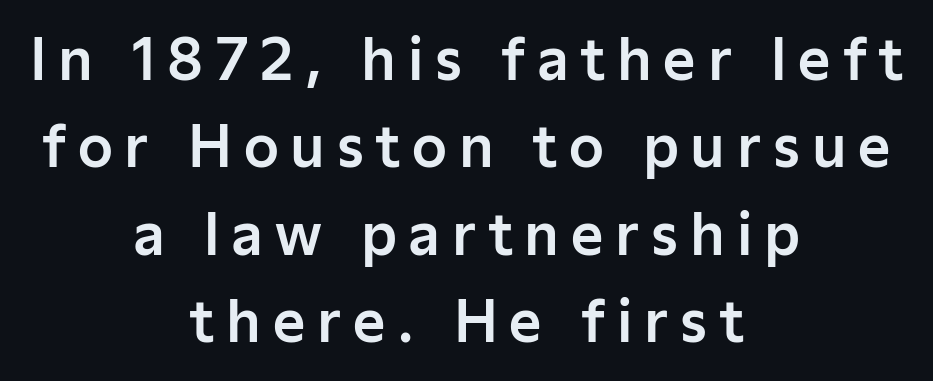
Q: Is the text italic (slanted)? A: No, it is upright.
Q: Is the typeface a serif or a sans-serif typeface? A: Sans-serif.
Q: Is the text underlined? A: No.
Q: How is the paragraph aligned? A: Centered.
Q: Is the spacing between letters normal or unusually wide? A: Unusually wide.
Q: Is the spacing between lines tight, normal or loose? A: Normal.
Q: Width (condensed, normal, or wide)? A: Normal.
Q: Stroke contrast? A: Low.
Q: x-height? A: Medium.
Q: Monospaced? A: No.
